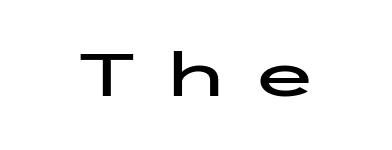
{"serif": "no", "italic": "no", "width": "wide", "stroke_contrast": "low", "x_height": "medium", "underline": "no", "letter_spacing": "wide", "letter_spacing_em": 0.35, "glyph_px": 61}
